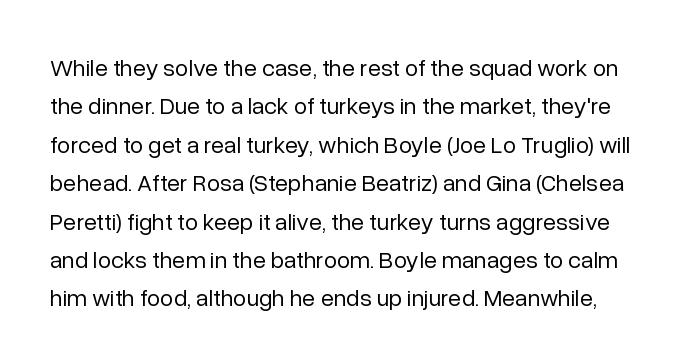
It's the straight-up-and-down kind of type. The space directly below the letters is spotless. Standard letterfit; no display-style spreading of the glyphs. The face looks like a standard text weight, possibly lighter. The line-height multiplier appears to be the usual default.
